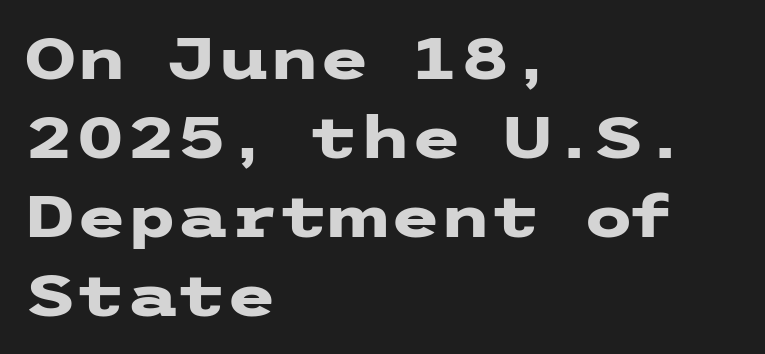
Q: Is the text bold? A: Yes.
Q: Is the text italic (slanted)? A: No, it is upright.
Q: Is the typeface a serif or a sans-serif typeface? A: Sans-serif.
Q: Is the text underlined? A: No.
Q: How is the paragraph aligned? A: Left-aligned.
Q: Is the spacing between letters normal or unusually wide? A: Normal.
Q: Is the spacing between lines tight, normal or loose? A: Normal.
Q: Width (condensed, normal, or wide)? A: Wide.
Q: Stroke contrast? A: Low.
Q: x-height? A: Medium.
